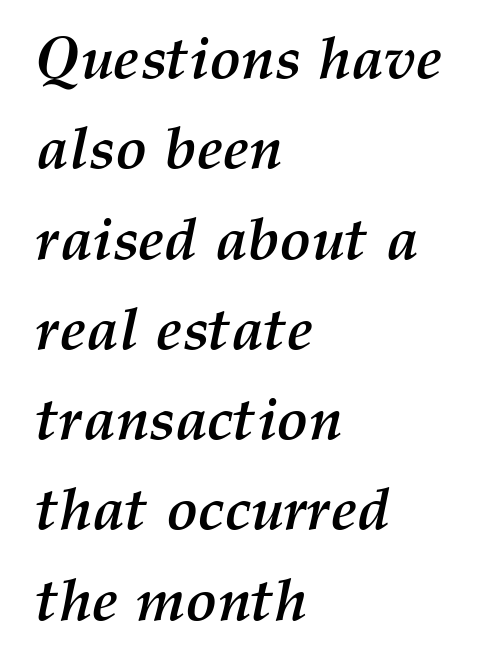
{"italic": "yes", "lean": "right", "slant_degrees": 12, "bold": "yes", "weight": "semibold", "width": "normal", "stroke_contrast": "medium", "x_height": "medium", "monospaced": "no", "underline": "no", "align": "left", "line_spacing": "normal", "line_spacing_ratio": 1.53, "letter_spacing": "normal", "letter_spacing_em": 0.0, "glyph_px": 59}
